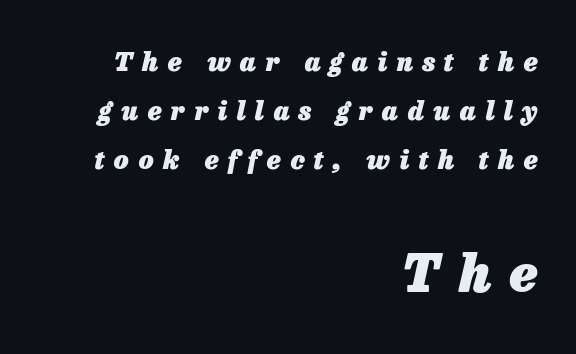
Q: Is the text bold? A: Yes.
Q: Is the text italic (slanted)? A: Yes, it leans right by about 13 degrees.
Q: Is the text underlined? A: No.
Q: How is the paragraph aligned? A: Right-aligned.
Q: Is the spacing between letters normal or unusually wide? A: Unusually wide.
Q: Which block of text is set in a larger size, the first (top) or the second (bottom)? A: The second (bottom) one.
Q: Width (condensed, normal, or wide)? A: Normal.
Q: Stroke contrast? A: Low.
Q: x-height? A: Medium.
Q: Monospaced? A: No.
